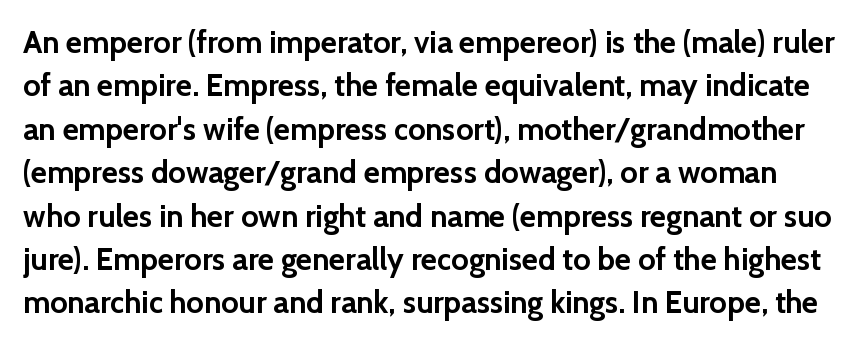
{"serif": "no", "italic": "no", "bold": "yes", "weight": "semibold", "width": "normal", "x_height": "medium", "monospaced": "no", "underline": "no", "line_spacing": "normal", "line_spacing_ratio": 1.4, "letter_spacing": "normal", "letter_spacing_em": 0.0, "glyph_px": 31}
